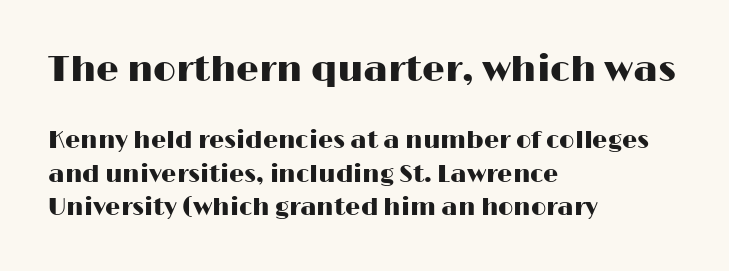
A classic flush-left, rag-right setting is used for this passage. A typesetter would call this zero additional tracking. Only glyphs here, with clear space below each row. Examine the stroke ends and you'll find no serifs. The initial chunk of copy outweighs the following chunk in type size.
